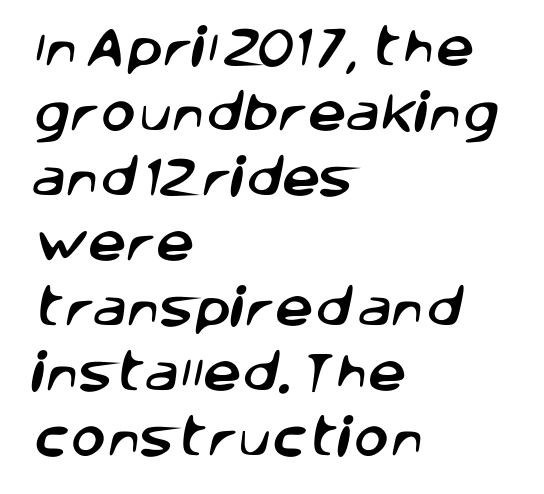
The space beneath each line is pristine and unruled. The designer went with a sans here, leaving each stem footless. The rows are spaced the way most documents space them. Casual observation: everything's shoved over to the left. Is the letter spacing exaggerated? No — it looks like the ordinary default. This sample has the flowing, uneven cadence of proportional lettering.
